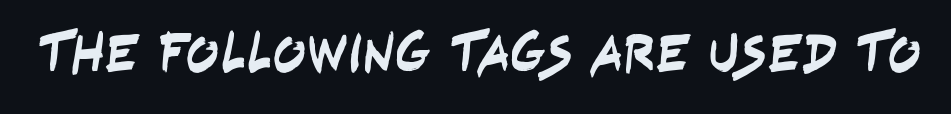
The letters advance in unequal steps, a hallmark of proportional type. Check the space under the baseline: it is left empty. No extra tracking has been applied to these lines. The typeface chosen for these lines omits serifs.
